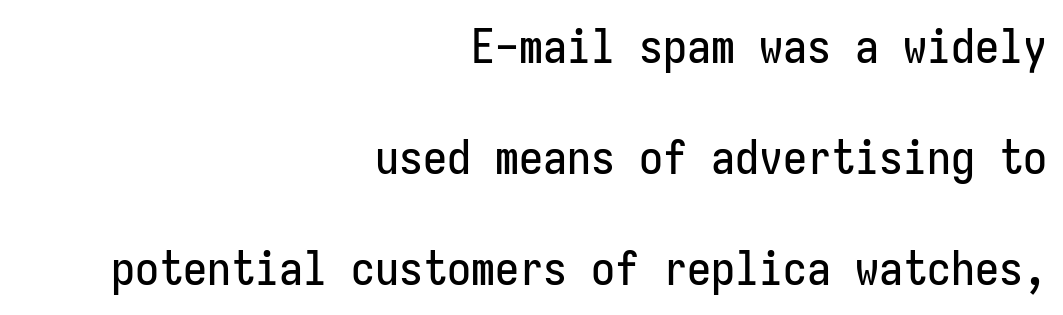
{"serif": "no", "italic": "no", "width": "condensed", "stroke_contrast": "low", "x_height": "medium", "monospaced": "yes", "underline": "no", "align": "right", "line_spacing": "loose", "line_spacing_ratio": 2.31, "letter_spacing": "normal", "letter_spacing_em": 0.0, "glyph_px": 48}
